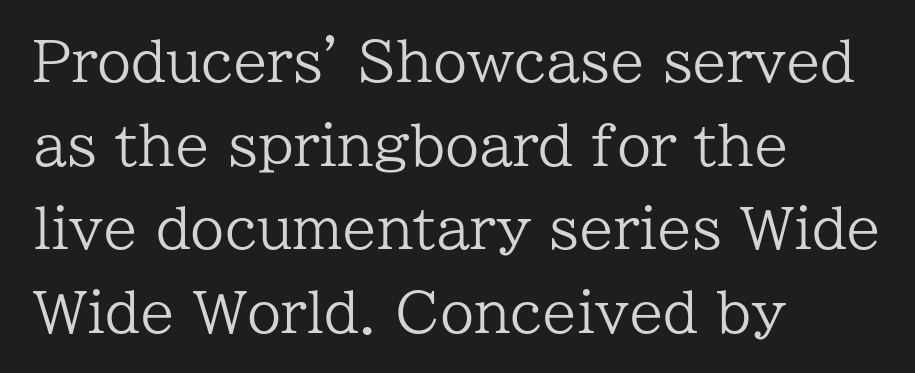
{"serif": "yes", "italic": "no", "bold": "no", "weight": "regular", "width": "normal", "stroke_contrast": "low", "x_height": "medium", "monospaced": "no", "underline": "no", "align": "left", "line_spacing": "normal", "line_spacing_ratio": 1.52, "letter_spacing": "normal", "letter_spacing_em": 0.0, "glyph_px": 55}
